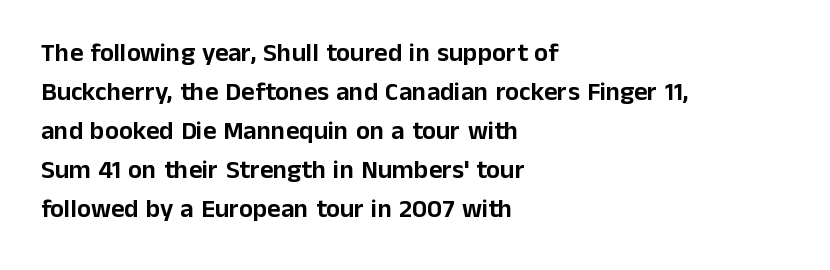
The image shows 26 px text type, upright; set left-aligned, normal line spacing (1.5x), normal letter spacing, not underlined.
